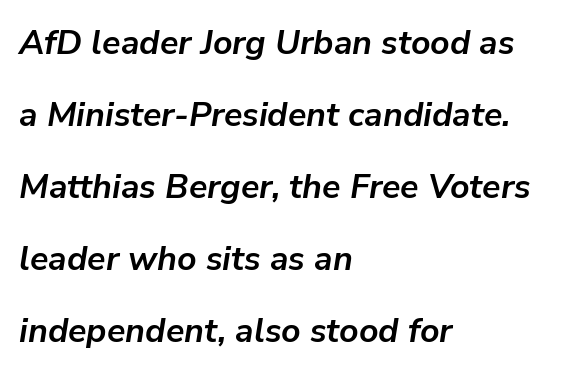
Q: Is the text bold? A: Yes.
Q: Is the text italic (slanted)? A: Yes, it leans right by about 9 degrees.
Q: Is the text underlined? A: No.
Q: How is the paragraph aligned? A: Left-aligned.
Q: Is the spacing between letters normal or unusually wide? A: Normal.
Q: Is the spacing between lines tight, normal or loose? A: Loose.
Q: Width (condensed, normal, or wide)? A: Normal.
Q: Stroke contrast? A: Low.
Q: x-height? A: Medium.
Q: Monospaced? A: No.
